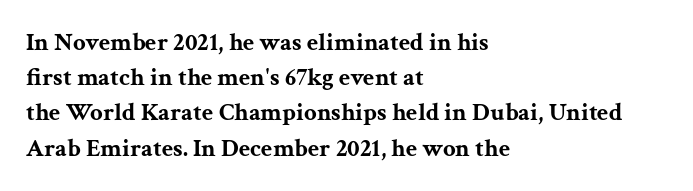
Here the glyphs are tracked normally, forming tight word shapes. Posture: upright roman. Plain, unruled lines of type. Leading matches the norm, producing a regular column.
